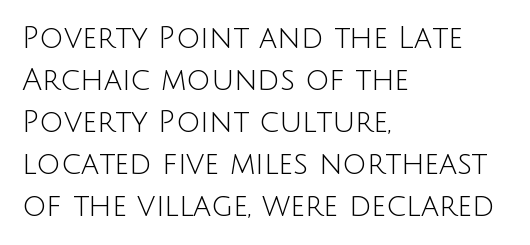
The image shows 30 px light sans-serif type, upright; set left-aligned, normal line spacing (1.4x), normal letter spacing, not underlined; low stroke contrast and a large x-height.
